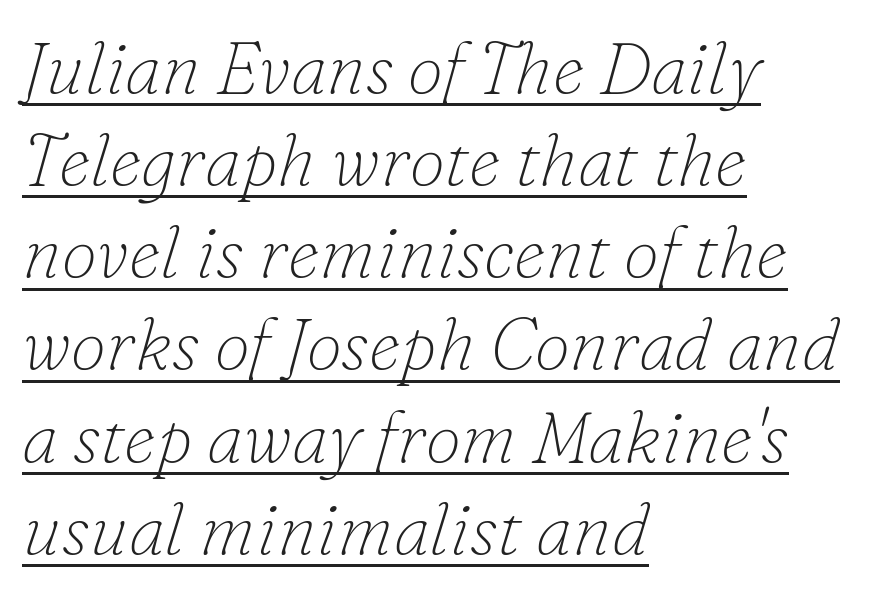
Compared with a typical body face, this is equally light or lighter still. Underlining? Definitely there. Looking at the ascenders, they clearly lean. What kind of face is this? One with serifs. Evenly set lines give the paragraph a standard silhouette. Character widths vary here, with narrow letters taking less room than wide ones.
